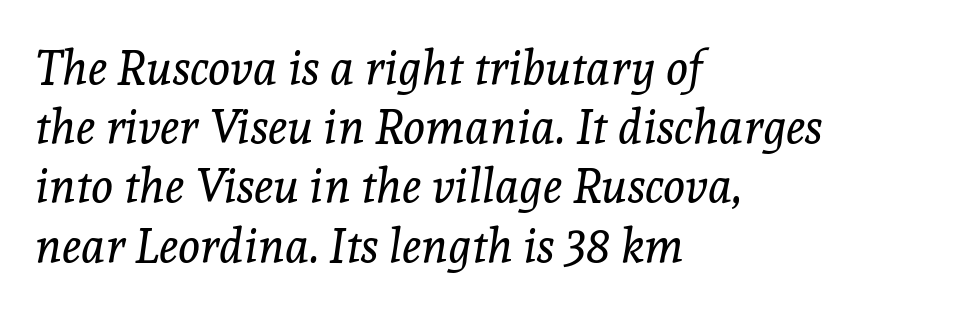
The rag falls on the right side of this text block. The space directly below the letters is spotless. The letterforms sit at book weight or below. The passage shown stacks its lines at a standard gap.
